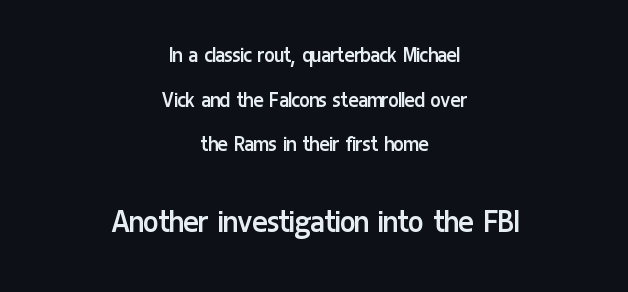
{"serif": "no", "italic": "no", "bold": "no", "weight": "regular", "width": "condensed", "stroke_contrast": "low", "x_height": "medium", "monospaced": "no", "underline": "no", "align": "center", "line_spacing_ratio": 1.86, "letter_spacing": "normal", "letter_spacing_em": 0.0, "larger_block": "second", "size_ratio": 1.5, "glyph_px": 36}
